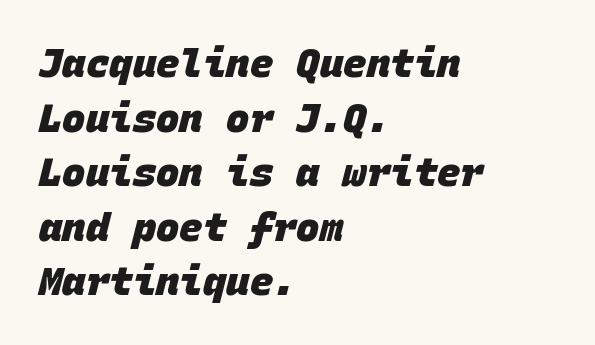
Q: Is the text bold? A: Yes.
Q: Is the typeface a serif or a sans-serif typeface? A: Sans-serif.
Q: Is the text underlined? A: No.
Q: How is the paragraph aligned? A: Left-aligned.
Q: Is the spacing between letters normal or unusually wide? A: Normal.
Q: Is the spacing between lines tight, normal or loose? A: Normal.
Q: Width (condensed, normal, or wide)? A: Normal.
Q: Stroke contrast? A: Low.
Q: x-height? A: Large.
Q: Monospaced? A: Yes.
